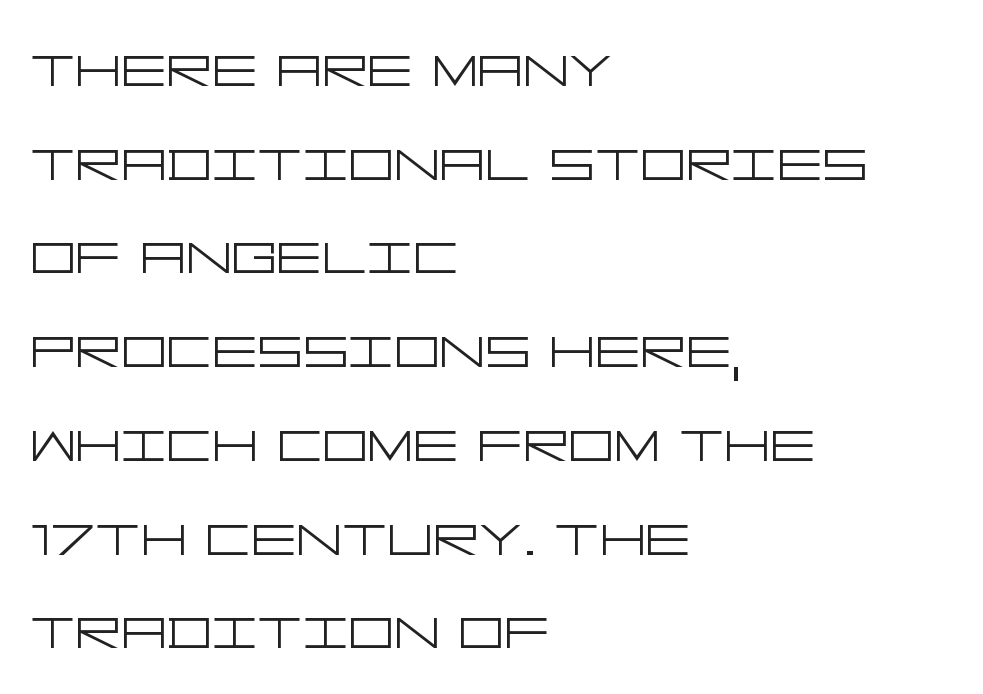
{"serif": "no", "italic": "no", "bold": "no", "weight": "light", "width": "wide", "stroke_contrast": "low", "x_height": "large", "underline": "no", "align": "left", "line_spacing": "normal", "line_spacing_ratio": 1.32, "letter_spacing": "normal", "letter_spacing_em": 0.0, "glyph_px": 71}
